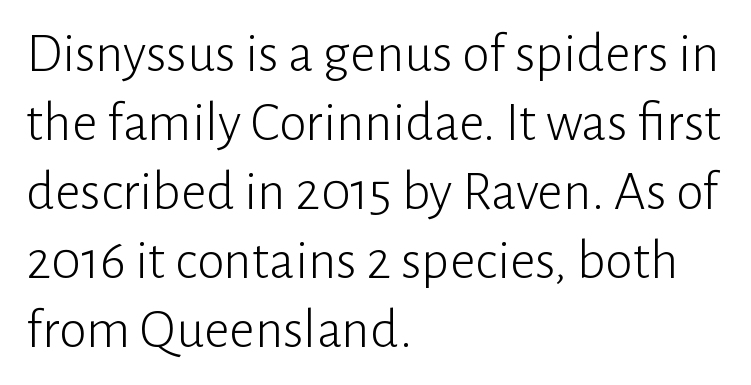
{"serif": "no", "italic": "no", "bold": "no", "weight": "light", "width": "normal", "stroke_contrast": "low", "x_height": "medium", "monospaced": "no", "underline": "no", "align": "left", "line_spacing_ratio": 1.23, "letter_spacing": "normal", "letter_spacing_em": 0.0, "glyph_px": 56}
